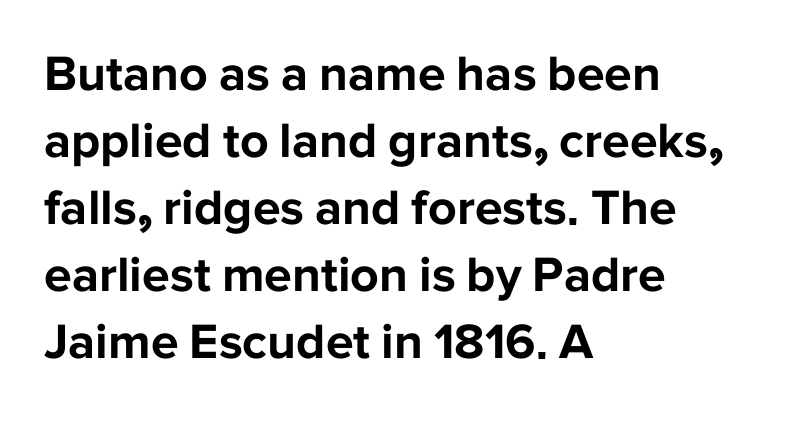
The image shows 50 px bold sans-serif type, upright; set left-aligned, normal line spacing (1.34x), normal letter spacing, not underlined; low stroke contrast and a medium x-height.
